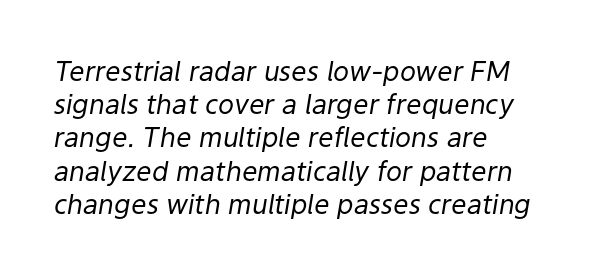
Is the stroke heavy? The answer is a plain regular-or-lighter. The rendering anchors every line to the left-hand side. Nobody touched the tracking dial on this one. Is the type slanted? Yes — the strokes lean at a clear angle.
